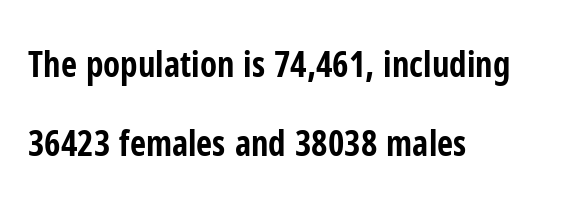
Q: Is the text bold? A: Yes.
Q: Is the text italic (slanted)? A: No, it is upright.
Q: Is the typeface a serif or a sans-serif typeface? A: Sans-serif.
Q: Is the text underlined? A: No.
Q: How is the paragraph aligned? A: Left-aligned.
Q: Is the spacing between letters normal or unusually wide? A: Normal.
Q: Is the spacing between lines tight, normal or loose? A: Loose.
Q: Width (condensed, normal, or wide)? A: Condensed.
Q: Stroke contrast? A: Low.
Q: x-height? A: Medium.
Q: Monospaced? A: No.
